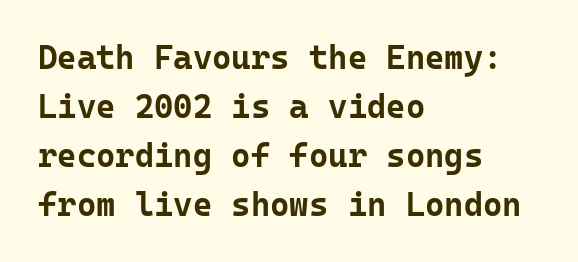
Q: Is the text bold? A: Yes.
Q: Is the text italic (slanted)? A: No, it is upright.
Q: Is the typeface a serif or a sans-serif typeface? A: Sans-serif.
Q: Is the text underlined? A: No.
Q: How is the paragraph aligned? A: Left-aligned.
Q: Is the spacing between letters normal or unusually wide? A: Normal.
Q: Is the spacing between lines tight, normal or loose? A: Normal.
Q: Width (condensed, normal, or wide)? A: Normal.
Q: Stroke contrast? A: Low.
Q: x-height? A: Medium.
Q: Monospaced? A: Yes.
